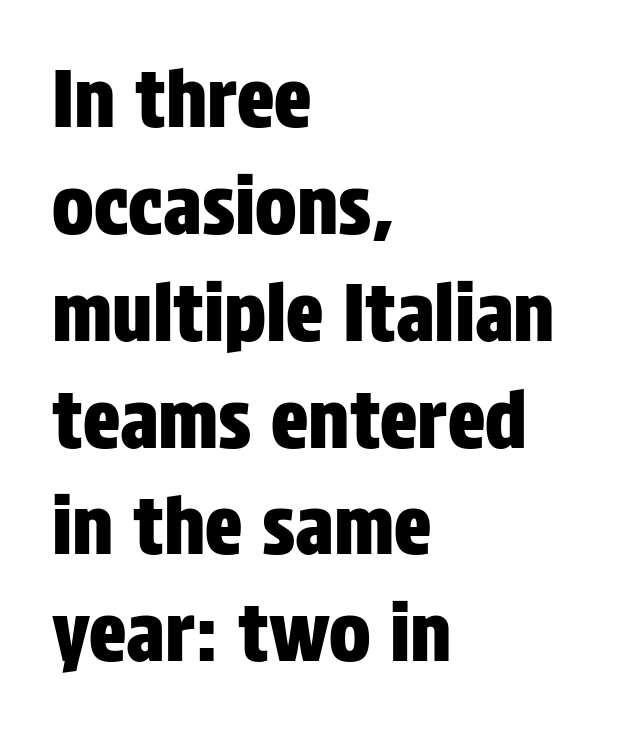
Unlike a traditional serif, this face leaves its strokes unadorned. Students, observe: this is what conventionally led text looks like. The face used here is rendered with its standard letterfit. This rendering uses left alignment, leaving the right contour irregular.
